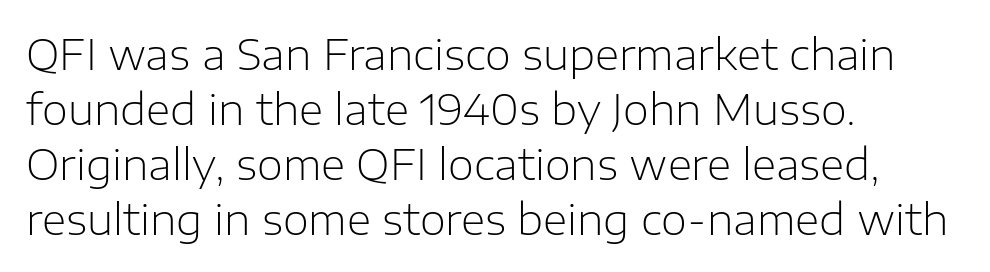
The image shows 42 px light sans-serif type, upright; set left-aligned, normal line spacing (1.31x), normal letter spacing, not underlined; low stroke contrast and a medium x-height.
